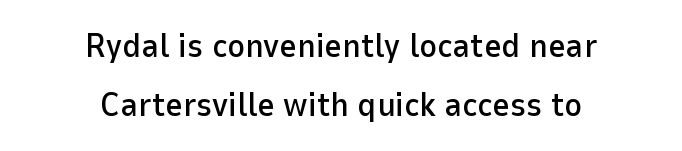
Q: Is the text italic (slanted)? A: No, it is upright.
Q: Is the typeface a serif or a sans-serif typeface? A: Sans-serif.
Q: Is the text underlined? A: No.
Q: How is the paragraph aligned? A: Centered.
Q: Is the spacing between letters normal or unusually wide? A: Normal.
Q: Width (condensed, normal, or wide)? A: Normal.
Q: Stroke contrast? A: Low.
Q: x-height? A: Medium.
Q: Monospaced? A: No.
